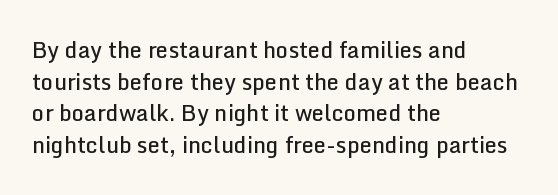
Q: Is the text bold? A: Semi-bold.
Q: Is the text italic (slanted)? A: No, it is upright.
Q: Is the text underlined? A: No.
Q: How is the paragraph aligned? A: Left-aligned.
Q: Is the spacing between letters normal or unusually wide? A: Normal.
Q: Is the spacing between lines tight, normal or loose? A: Normal.
